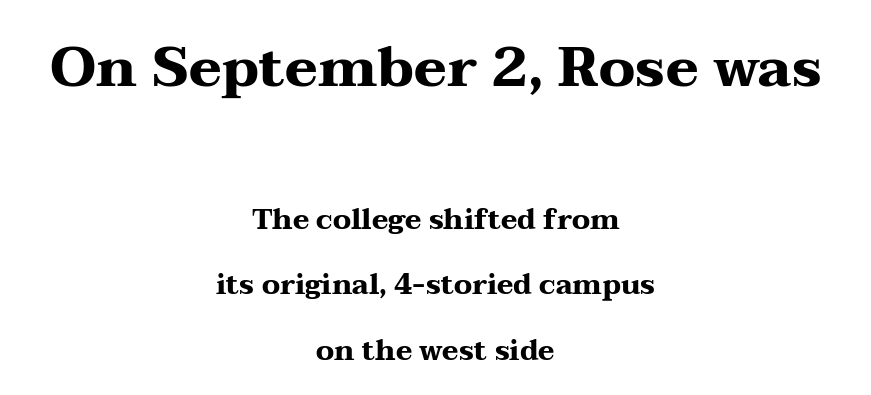
The image shows 56 px heavy, wide serif type, upright; set centered, loose line spacing (2.34x), normal letter spacing, not underlined; the first (top) block is 2.0x larger; medium stroke contrast and a medium x-height.
